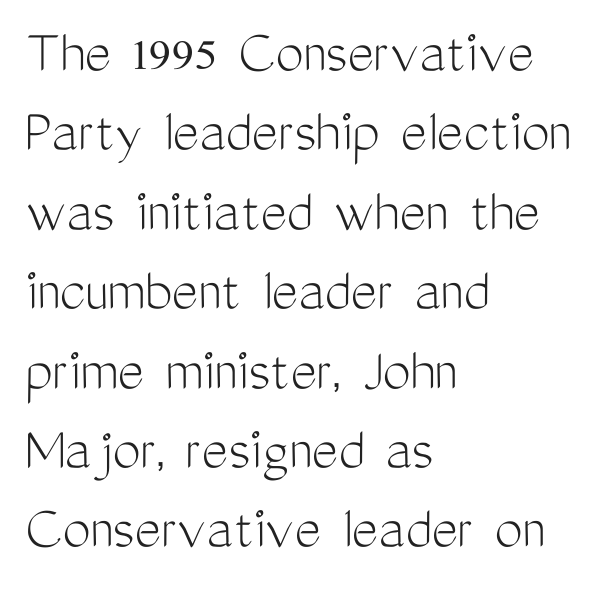
The image shows 63 px light, condensed sans-serif type, upright; set left-aligned, normal line spacing (1.26x), normal letter spacing, not underlined; medium stroke contrast and a medium x-height.
